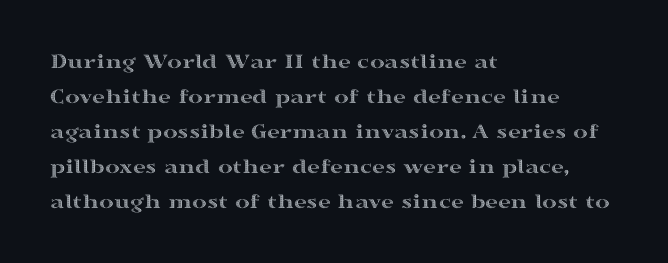
The image shows 22 px text type, upright; set left-aligned, normal line spacing (1.59x), normal letter spacing, not underlined.
